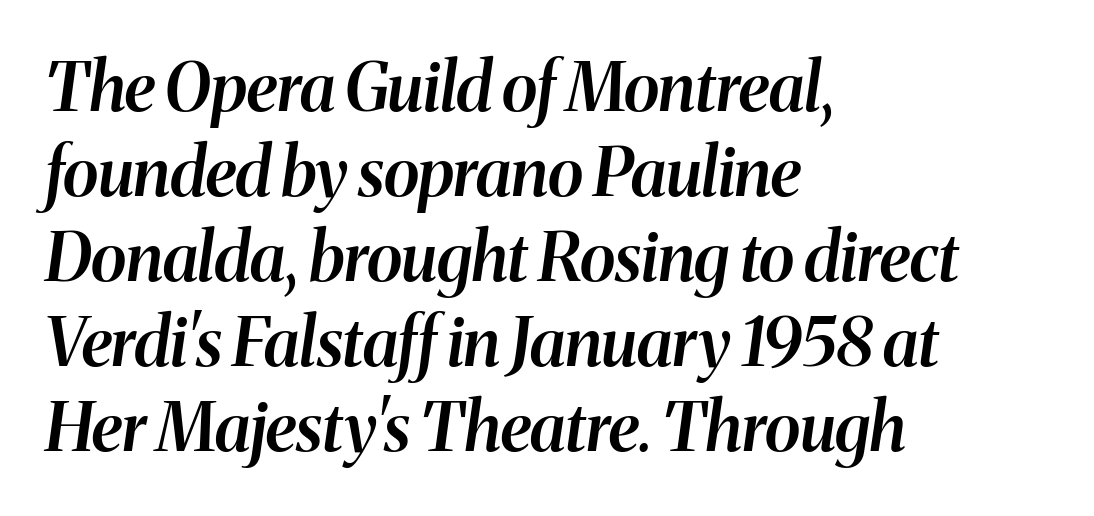
The glyphs have the mass of a demibold cut, below bold. The passage shown leans; its letterforms are oblique. The paragraph has a hard left edge and a soft right edge. The block of text has a typical density, with ordinary space between rows. Nobody drew a line under any word here.
